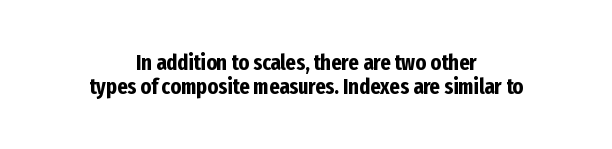
{"italic": "no", "bold": "yes", "underline": "no", "align": "center", "line_spacing": "tight", "line_spacing_ratio": 1.09, "letter_spacing": "normal", "letter_spacing_em": 0.0, "glyph_px": 22}
